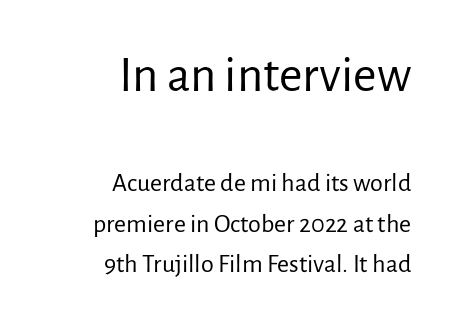
Q: Is the text bold? A: No.
Q: Is the text italic (slanted)? A: No, it is upright.
Q: Is the typeface a serif or a sans-serif typeface? A: Sans-serif.
Q: Is the text underlined? A: No.
Q: How is the paragraph aligned? A: Right-aligned.
Q: Is the spacing between letters normal or unusually wide? A: Normal.
Q: Is the spacing between lines tight, normal or loose? A: Normal.
Q: Which block of text is set in a larger size, the first (top) or the second (bottom)? A: The first (top) one.
Q: Width (condensed, normal, or wide)? A: Normal.
Q: Stroke contrast? A: Low.
Q: x-height? A: Medium.
Q: Monospaced? A: No.
